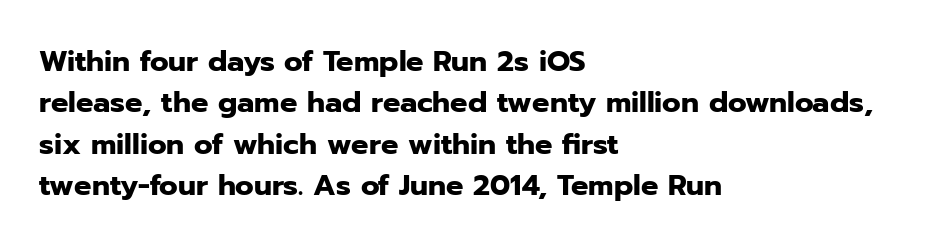
Examine the stroke ends and you'll find no serifs. The letters stand straight up with perfectly vertical stems. On the weight axis this lands at bold, roughly 700. Note the varied advance widths — an 'i' is clearly narrower than an 'm'. Typeset ragged right — the left edge is the straight one. Anything drawn beneath the words? Only blank space.
